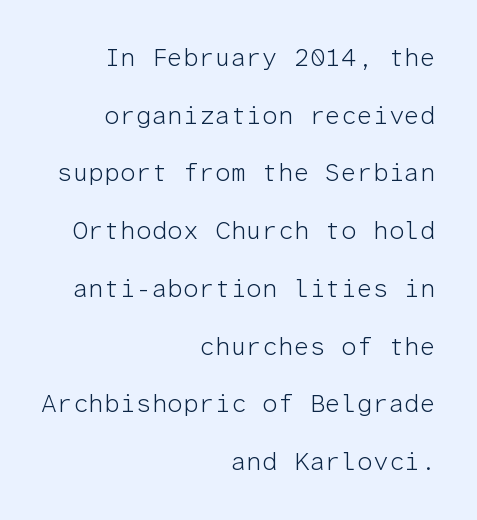
{"italic": "no", "bold": "no", "underline": "no", "align": "right", "line_spacing": "loose", "line_spacing_ratio": 2.31, "letter_spacing": "normal", "letter_spacing_em": 0.0, "glyph_px": 25}
